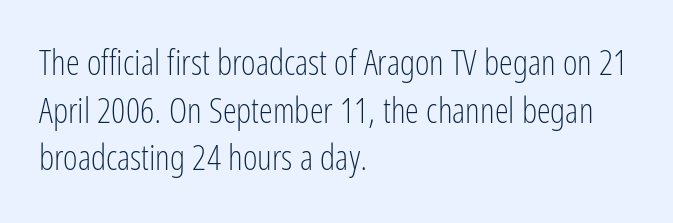
The image shows 35 px light, condensed sans-serif type, upright; set left-aligned, normal line spacing (1.36x), normal letter spacing, not underlined; low stroke contrast and a medium x-height.
